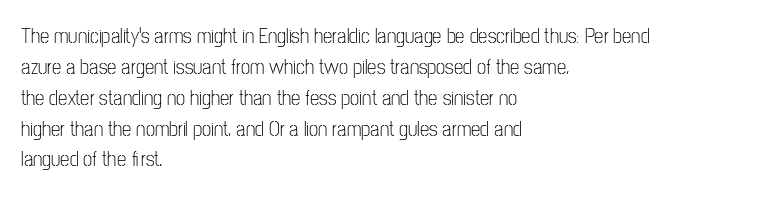
The image shows 21 px text type, upright; set left-aligned, normal line spacing (1.47x), normal letter spacing, not underlined.
